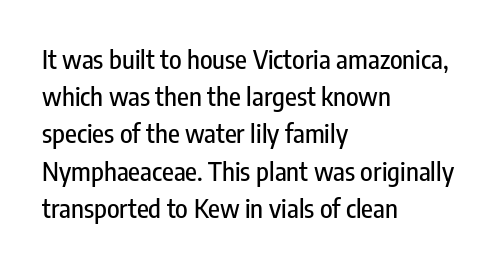
The passage is arranged the way most books set body copy — flush left. No extra tracking has been applied to these lines. You can tell it's not italic because the verticals are truly vertical. The leading is moderate, giving the passage an even texture. The specimen omits any rule beneath the text block's lines.
